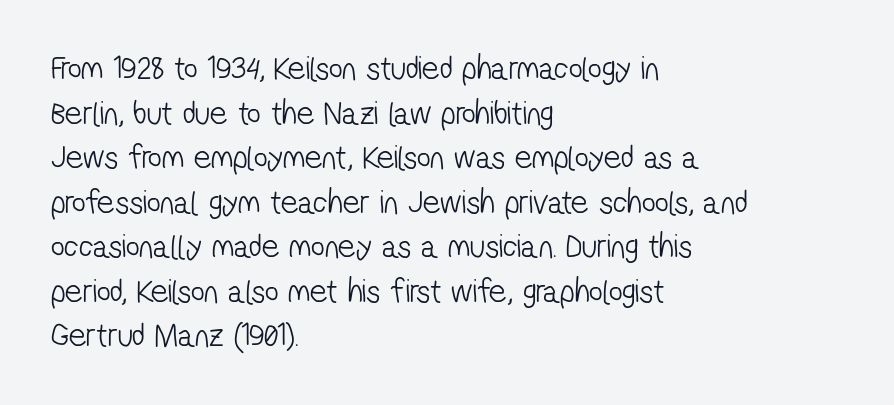
The image shows 34 px light, condensed sans-serif type; set left-aligned, normal line spacing (1.31x), normal letter spacing, not underlined; low stroke contrast and a medium x-height.
